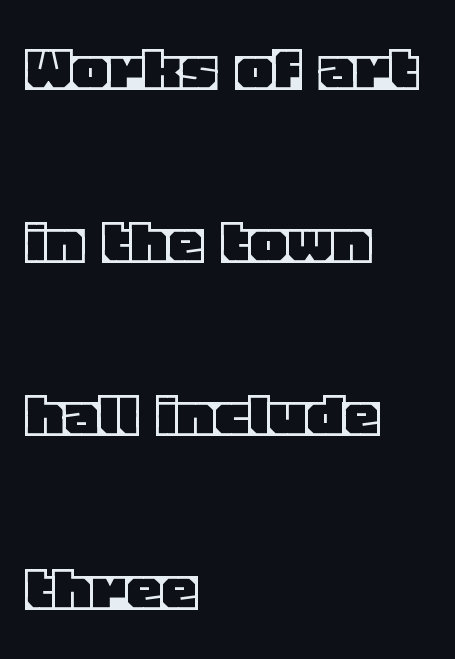
{"italic": "no", "width": "normal", "x_height": "large", "monospaced": "no", "underline": "no", "align": "left", "line_spacing": "loose", "line_spacing_ratio": 2.44, "letter_spacing": "normal", "letter_spacing_em": 0.0, "glyph_px": 71}
